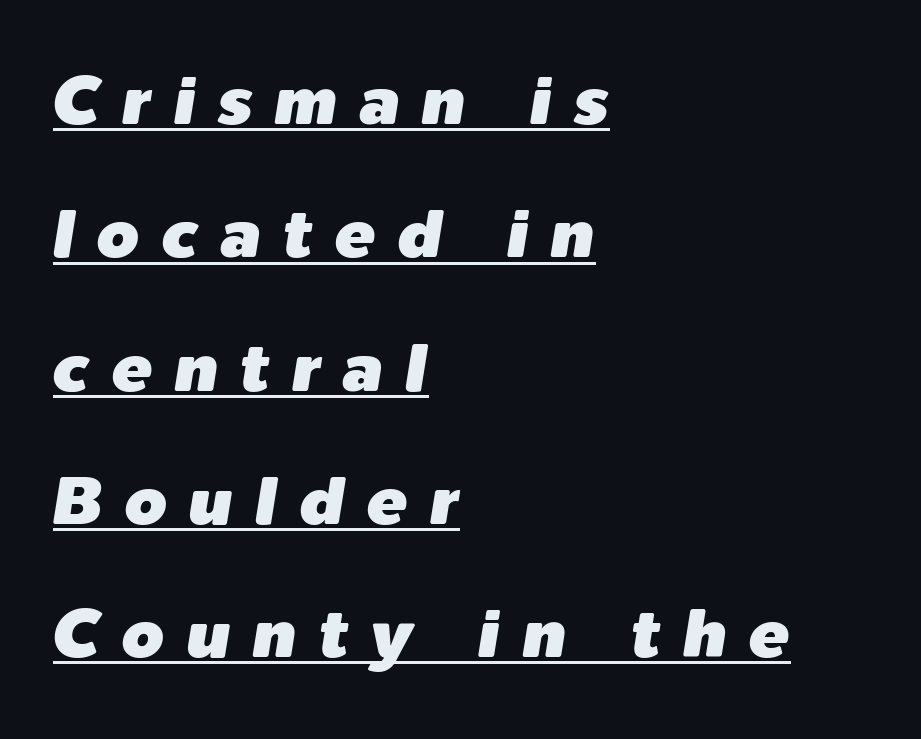
The image shows 68 px text type, italic (leaning right); set left-aligned, loose line spacing (1.96x), unusually wide letter spacing (+0.32 em), underlined; low stroke contrast and a medium x-height.
